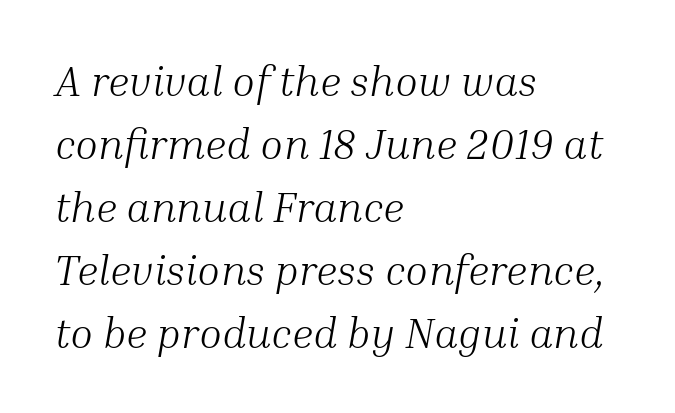
{"serif": "yes", "italic": "yes", "lean": "right", "slant_degrees": 10, "bold": "no", "weight": "light", "width": "normal", "stroke_contrast": "medium", "x_height": "medium", "monospaced": "no", "underline": "no", "align": "left", "line_spacing": "normal", "line_spacing_ratio": 1.5, "letter_spacing": "normal", "letter_spacing_em": 0.0, "glyph_px": 42}
